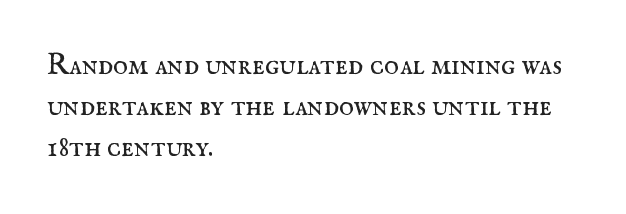
The image shows 29 px regular-weight serif type, upright; set left-aligned, normal line spacing (1.41x), normal letter spacing, not underlined; medium stroke contrast and a small x-height.
